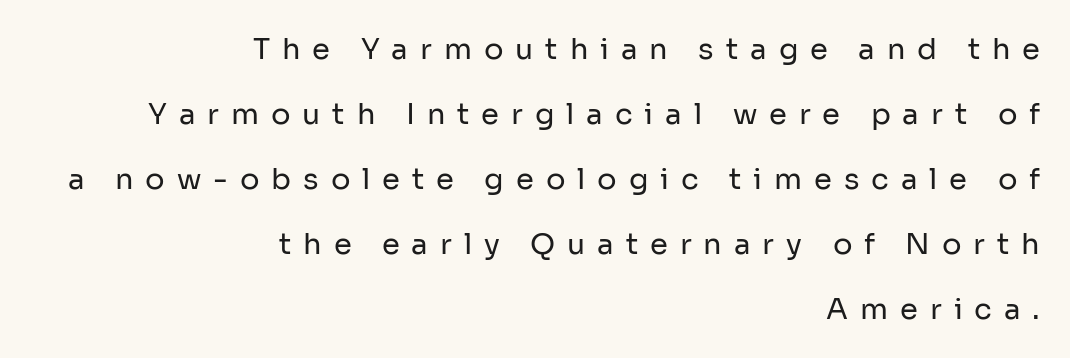
Stem width sits at or under what a default text font uses. Just letters on the line, the space beneath them empty. Each letter keeps its own natural width here, so spacing adapts to shape. You could fit nearly another row in the gap between these rows.
